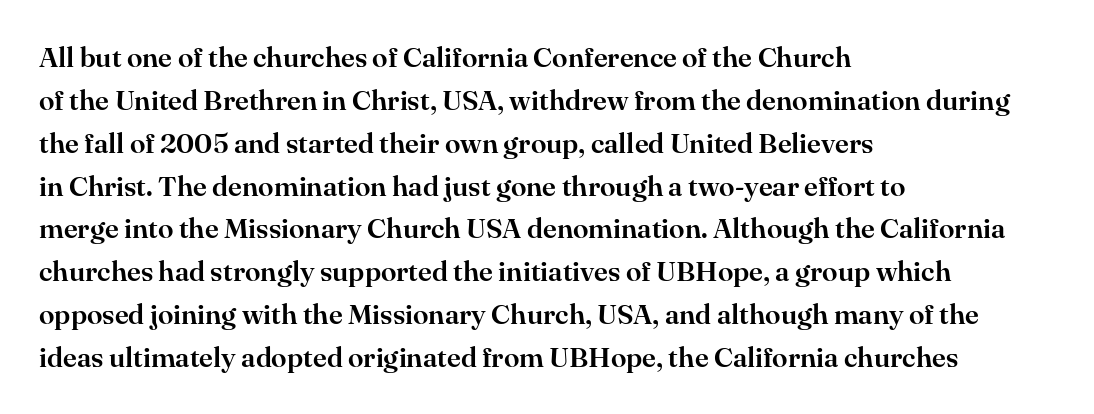
Q: Is the text italic (slanted)? A: No, it is upright.
Q: Is the typeface a serif or a sans-serif typeface? A: Serif.
Q: Is the text underlined? A: No.
Q: How is the paragraph aligned? A: Left-aligned.
Q: Is the spacing between letters normal or unusually wide? A: Normal.
Q: Is the spacing between lines tight, normal or loose? A: Normal.
Q: Width (condensed, normal, or wide)? A: Normal.
Q: Stroke contrast? A: High.
Q: x-height? A: Small.
Q: Monospaced? A: No.
